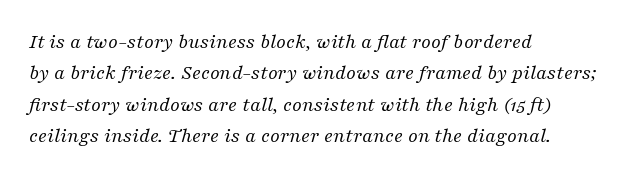
Posture: slanted. This rendering features lettering with no underline. Short note: letters normally spaced. The strokes are not fattened; the text isn't bold.
